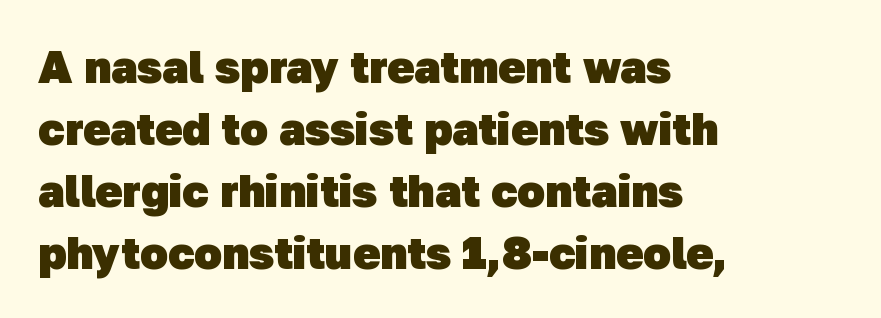
The image shows 45 px heavy sans-serif type; set left-aligned, normal line spacing (1.38x), normal letter spacing, not underlined; low stroke contrast and a medium x-height.
